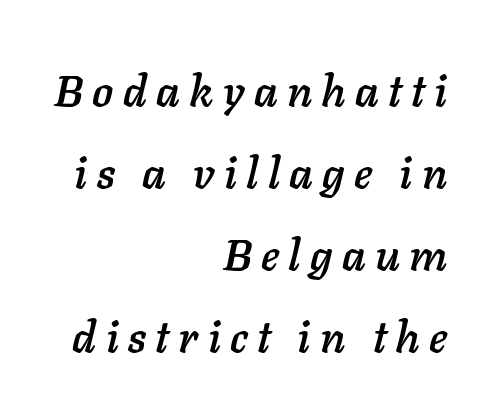
Q: Is the text italic (slanted)? A: Yes, it leans right by about 11 degrees.
Q: Is the text underlined? A: No.
Q: How is the paragraph aligned? A: Right-aligned.
Q: Is the spacing between letters normal or unusually wide? A: Unusually wide.
Q: Width (condensed, normal, or wide)? A: Normal.
Q: Stroke contrast? A: Low.
Q: x-height? A: Medium.
Q: Monospaced? A: No.
